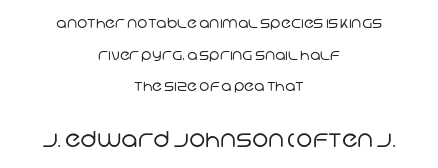
The typesetter chose a symmetrical, centered arrangement here. On a weight scale, this lands at 450 or below. Block two is the big one; block one sits smaller above it. Regarding leading, the lines here are spaced well apart. A clean baseline with only descenders dipping below it.
